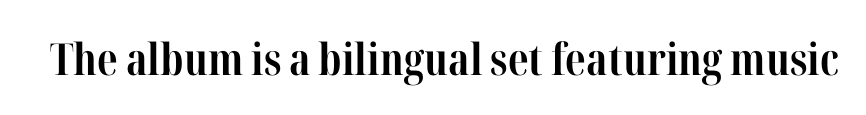
Q: Is the text bold? A: Yes.
Q: Is the text italic (slanted)? A: No, it is upright.
Q: Is the typeface a serif or a sans-serif typeface? A: Serif.
Q: Is the text underlined? A: No.
Q: Is the spacing between letters normal or unusually wide? A: Normal.
Q: Width (condensed, normal, or wide)? A: Condensed.
Q: Stroke contrast? A: High.
Q: x-height? A: Medium.
Q: Monospaced? A: No.
